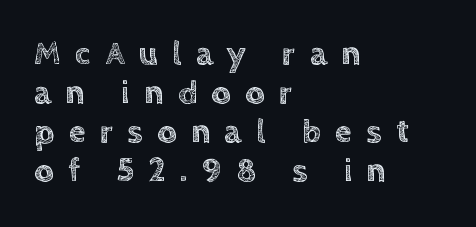
The image shows 34 px text type, upright; set left-aligned, tight line spacing (1.15x), unusually wide letter spacing (+0.42 em), not underlined; a large x-height.
